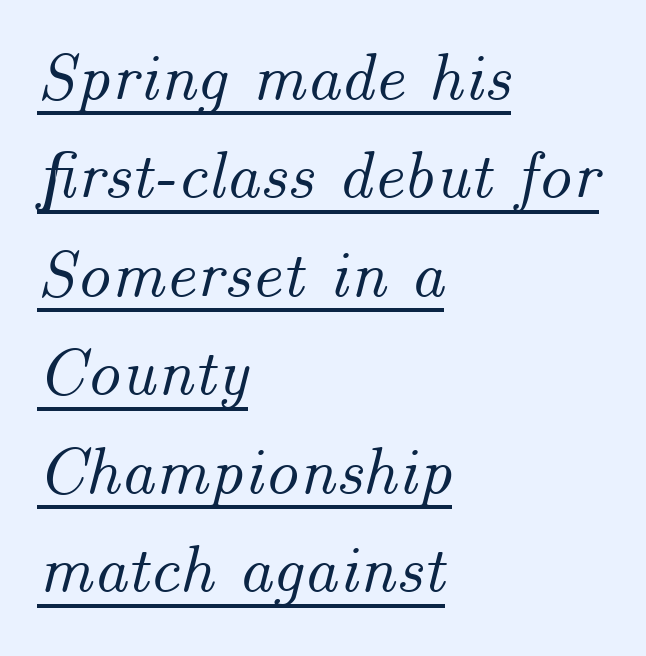
The image shows 67 px text type, italic (leaning right); set left-aligned, normal line spacing (1.47x), normal letter spacing, underlined; medium stroke contrast and a small x-height.
